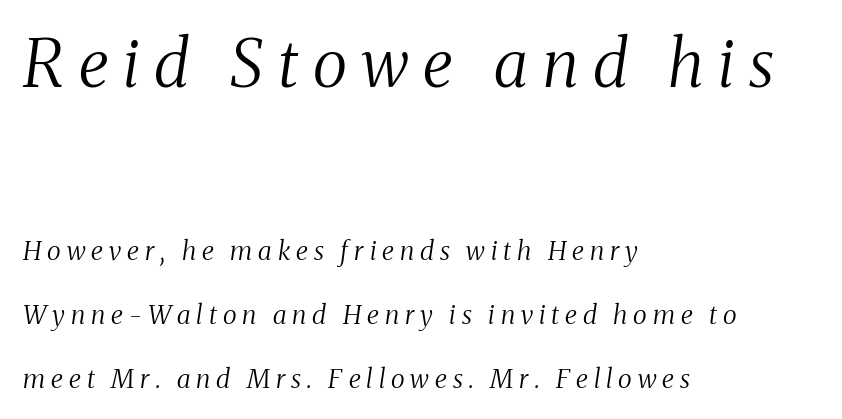
Q: Is the text bold? A: No.
Q: Is the text italic (slanted)? A: Yes, it leans right by about 8 degrees.
Q: Is the typeface a serif or a sans-serif typeface? A: Serif.
Q: Is the text underlined? A: No.
Q: How is the paragraph aligned? A: Left-aligned.
Q: Is the spacing between letters normal or unusually wide? A: Unusually wide.
Q: Is the spacing between lines tight, normal or loose? A: Loose.
Q: Which block of text is set in a larger size, the first (top) or the second (bottom)? A: The first (top) one.
Q: Width (condensed, normal, or wide)? A: Condensed.
Q: Stroke contrast? A: Medium.
Q: x-height? A: Medium.
Q: Monospaced? A: No.
